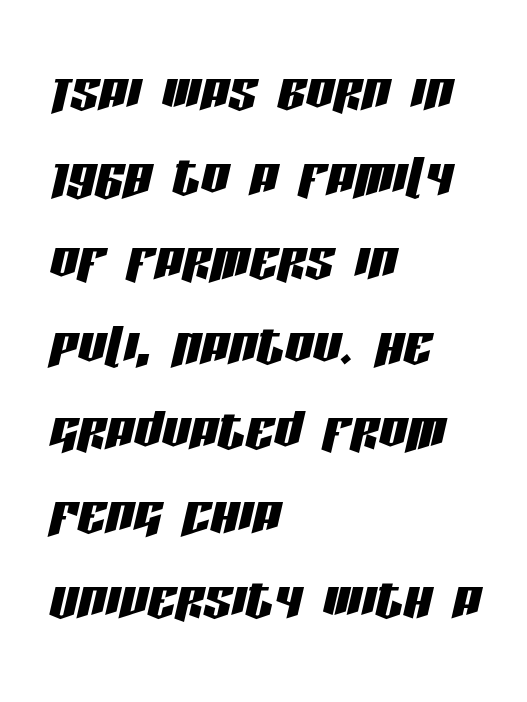
Here the glyphs are tracked normally, forming tight word shapes. Style check: oblique. Horizontally, the lines are justified to the leading edge only. Each letter keeps its own natural width here, so spacing adapts to shape.
